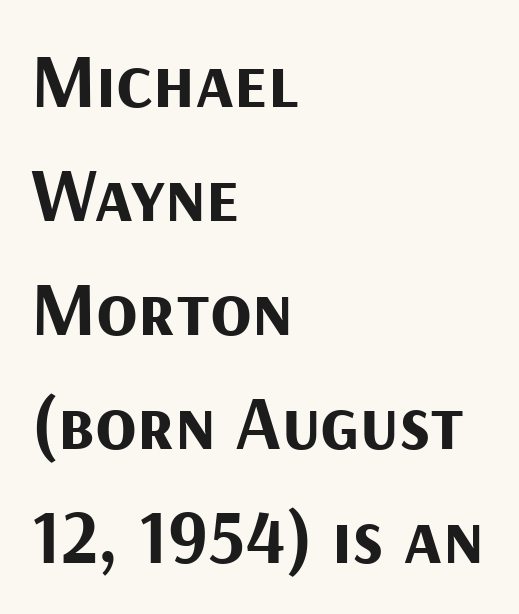
{"serif": "no", "italic": "no", "bold": "yes", "weight": "bold", "width": "normal", "stroke_contrast": "medium", "x_height": "medium", "monospaced": "no", "underline": "no", "align": "left", "line_spacing": "normal", "line_spacing_ratio": 1.5, "letter_spacing": "normal", "letter_spacing_em": 0.0, "glyph_px": 76}
